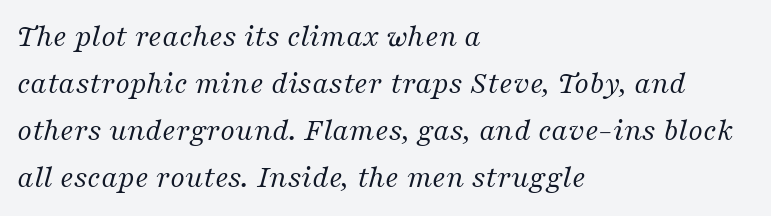
{"serif": "yes", "italic": "yes", "lean": "right", "slant_degrees": 16, "bold": "no", "weight": "regular", "width": "normal", "stroke_contrast": "medium", "x_height": "medium", "monospaced": "no", "underline": "no", "align": "left", "line_spacing": "normal", "line_spacing_ratio": 1.47, "letter_spacing": "normal", "letter_spacing_em": 0.0, "glyph_px": 32}
